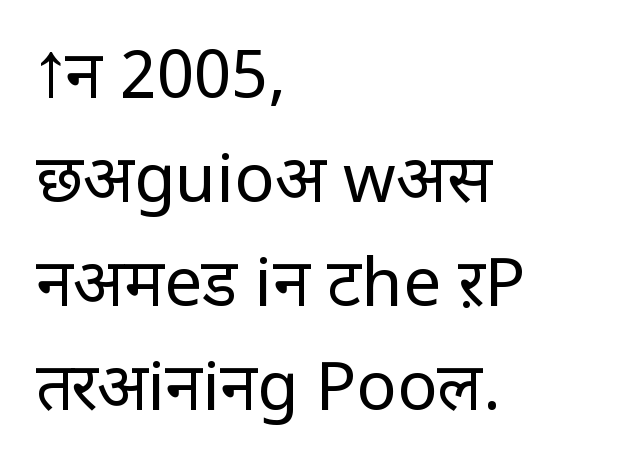
Is there much room between lines? A standard amount, neither cramped nor airy. Letterform terminals end flat and unadorned throughout the passage. Left-aligned paragraph, ragged on the right. Looks like regular typesetting: each glyph gets only the width it needs. The line texture is even and compact thanks to regular tracking.
